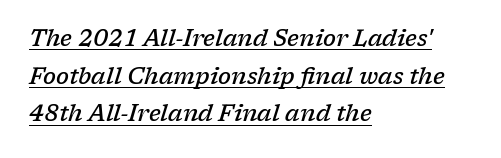
The image shows 23 px text type, italic (leaning right); set left-aligned, normal line spacing (1.64x), normal letter spacing, underlined.
